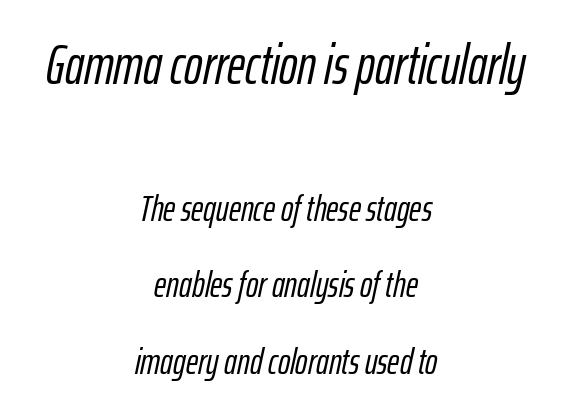
Q: Is the text italic (slanted)? A: Yes, it leans right by about 12 degrees.
Q: Is the text underlined? A: No.
Q: How is the paragraph aligned? A: Centered.
Q: Is the spacing between letters normal or unusually wide? A: Normal.
Q: Is the spacing between lines tight, normal or loose? A: Loose.
Q: Which block of text is set in a larger size, the first (top) or the second (bottom)? A: The first (top) one.
Q: Width (condensed, normal, or wide)? A: Condensed.
Q: Stroke contrast? A: Low.
Q: x-height? A: Medium.
Q: Monospaced? A: No.
